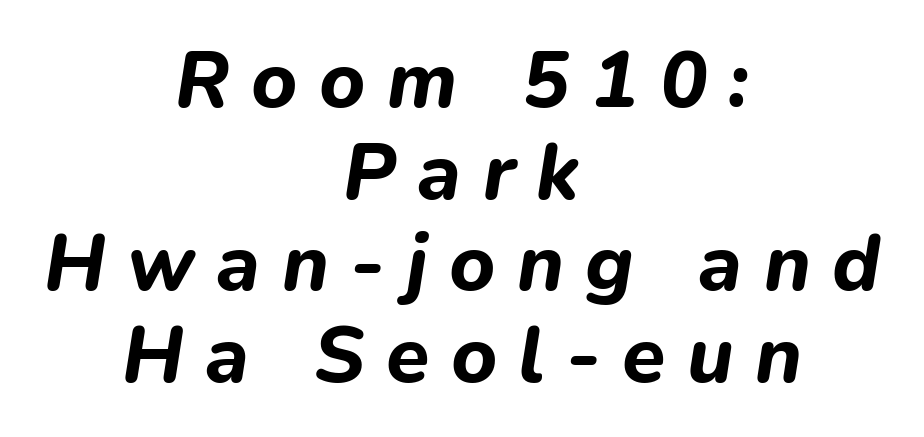
Q: Is the text bold? A: Yes.
Q: Is the text italic (slanted)? A: Yes, it leans right by about 9 degrees.
Q: Is the text underlined? A: No.
Q: How is the paragraph aligned? A: Centered.
Q: Is the spacing between letters normal or unusually wide? A: Unusually wide.
Q: Width (condensed, normal, or wide)? A: Normal.
Q: Stroke contrast? A: Low.
Q: x-height? A: Medium.
Q: Monospaced? A: No.
